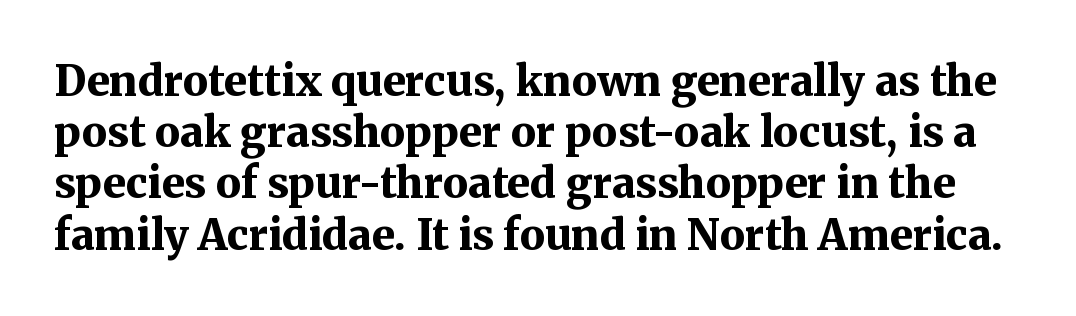
Posture: vertical. Compared with an ordinary text face, these strokes are far heavier — a full bold. Think of a printed novel: that variable character pitch is what you see here. Letter spacing: default. Anything drawn beneath the words? Only blank space. Font category for this specimen: serif.
